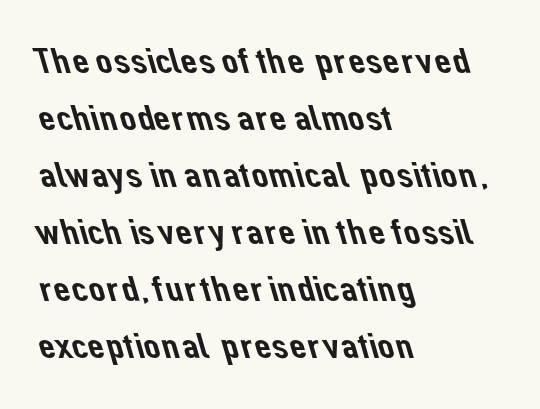
{"serif": "no", "width": "normal", "stroke_contrast": "low", "x_height": "medium", "monospaced": "no", "underline": "no", "align": "left", "line_spacing": "normal", "line_spacing_ratio": 1.54, "letter_spacing": "normal", "letter_spacing_em": 0.0, "glyph_px": 37}
